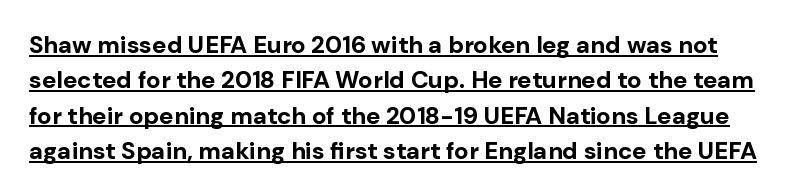
Q: Is the text bold? A: Yes.
Q: Is the text italic (slanted)? A: No, it is upright.
Q: Is the text underlined? A: Yes.
Q: Is the spacing between letters normal or unusually wide? A: Normal.
Q: Is the spacing between lines tight, normal or loose? A: Normal.
